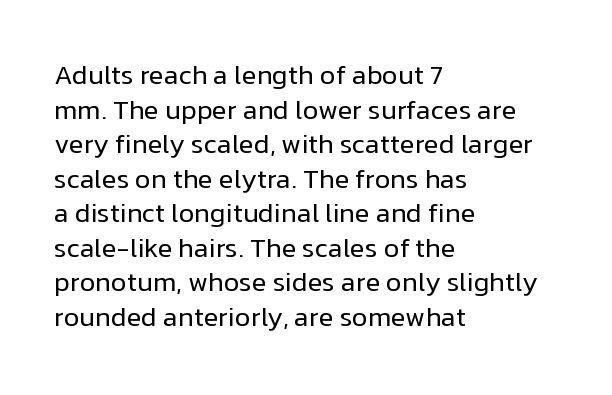
The image shows 27 px text type, upright; set left-aligned, normal line spacing (1.28x), normal letter spacing, not underlined.
